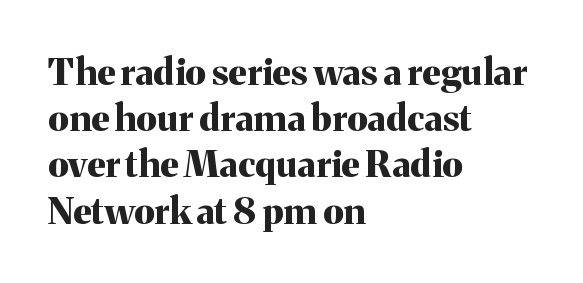
Q: Is the text bold? A: Yes.
Q: Is the text italic (slanted)? A: No, it is upright.
Q: Is the typeface a serif or a sans-serif typeface? A: Serif.
Q: Is the text underlined? A: No.
Q: How is the paragraph aligned? A: Left-aligned.
Q: Is the spacing between letters normal or unusually wide? A: Normal.
Q: Is the spacing between lines tight, normal or loose? A: Normal.
Q: Width (condensed, normal, or wide)? A: Normal.
Q: Stroke contrast? A: Medium.
Q: x-height? A: Medium.
Q: Monospaced? A: No.
